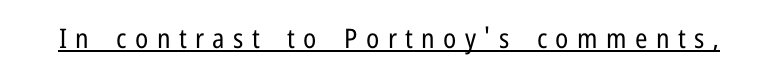
Is there any slant? The stems are plumb. Short note: letters widely spaced. No chunkiness to these letters — they're not bold. Check the space under the baseline: a stroke is drawn there.
